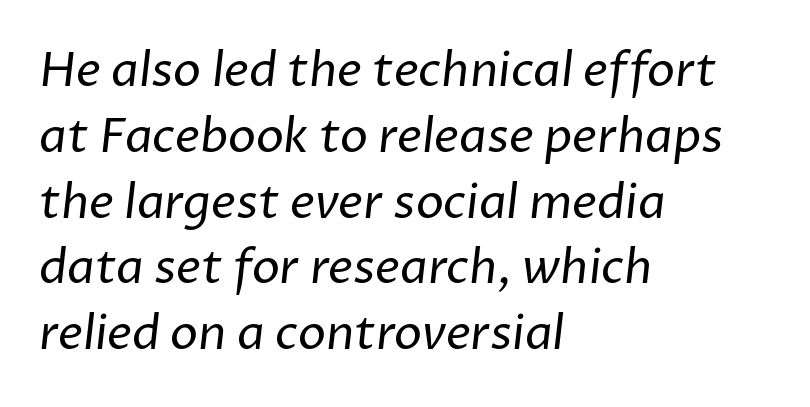
The letters look calm and open, with moderate or lighter stems. Words appear dense and cohesive because spacing is normal. Do the characters align in a grid? No, the font is proportional. Caption: multi-line text, flush left, ragged right. Serifs: no, the terminals of the letterforms are clean. Leading: standard.
